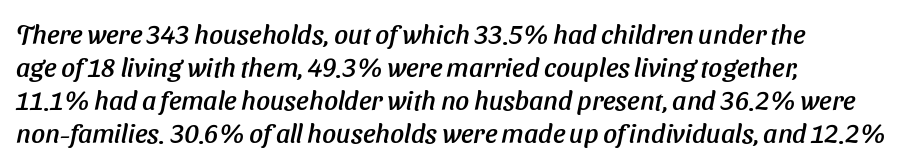
The image shows 27 px text type; set left-aligned, line spacing 1.22x, normal letter spacing, not underlined.
